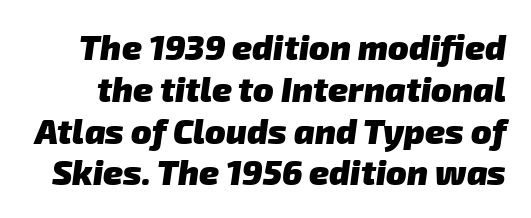
{"serif": "no", "bold": "yes", "weight": "heavy", "width": "normal", "stroke_contrast": "low", "x_height": "medium", "monospaced": "no", "underline": "no", "line_spacing_ratio": 1.23, "letter_spacing": "normal", "letter_spacing_em": 0.0, "glyph_px": 34}
